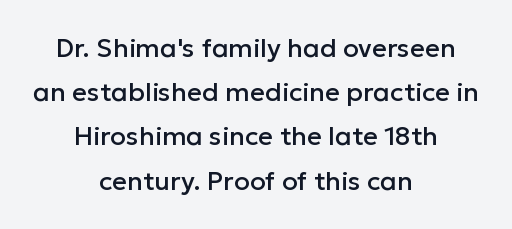
{"italic": "no", "underline": "no", "align": "center", "line_spacing": "normal", "line_spacing_ratio": 1.7, "letter_spacing": "normal", "letter_spacing_em": 0.0, "glyph_px": 26}
